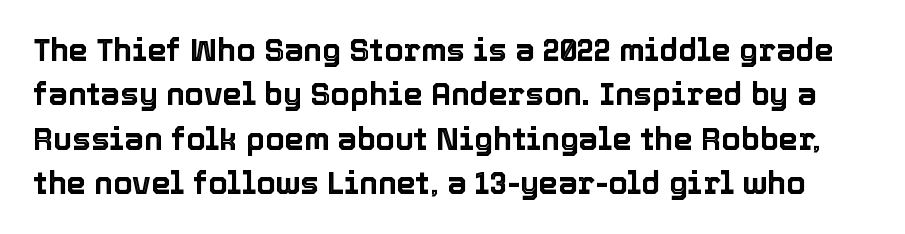
Anything drawn beneath the words? Only blank space. This sample uses plain, unmodified letter spacing. This is the regular roman posture of the typeface. Compared with typical paragraphs, the rows here are spaced about the same. This sample has the flowing, uneven cadence of proportional lettering.
